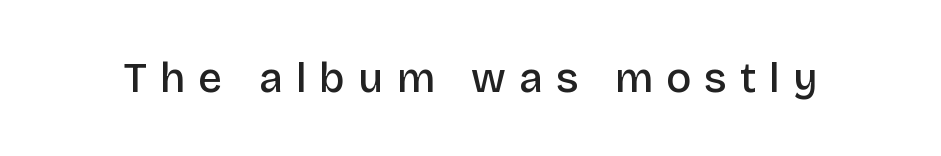
Clear beneath every line of the passage. The rendering shows plain stroke endings on the letterforms — a sans-serif design. Italic: no, the glyphs are upright roman. A semibold gives these letters moderate extra thickness, short of bold. Note the varied advance widths — an 'i' is clearly narrower than an 'm'.
